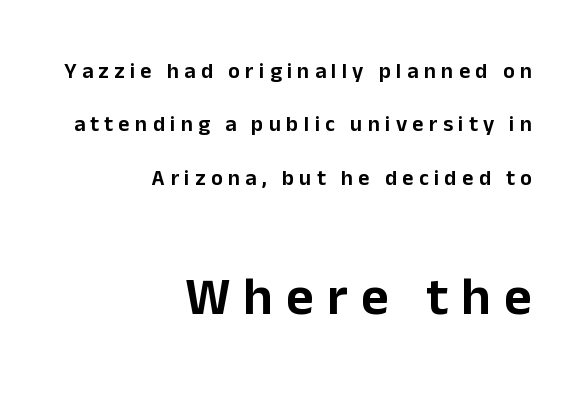
Short note: letters widely spaced. Does the leading feel generous? Absolutely, it's lavish. In terms of posture, this sample is upright. Grotesque or geometric, the face here clearly has no serifs.
